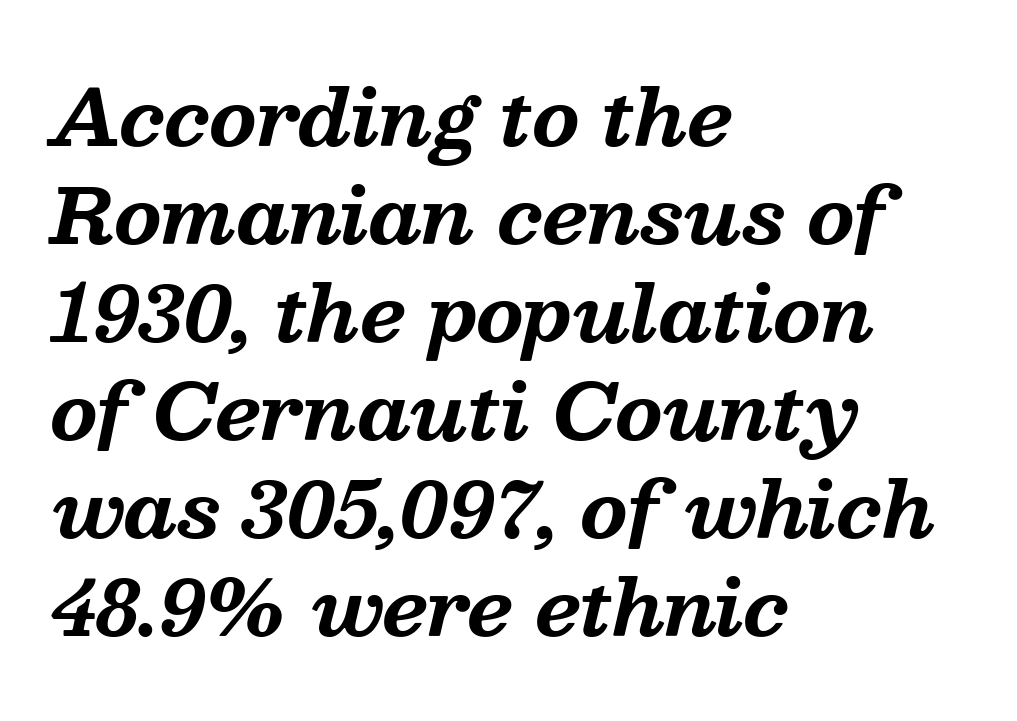
The image shows 76 px bold serif type, italic (leaning right); set left-aligned, normal line spacing (1.29x), normal letter spacing, not underlined; medium stroke contrast and a medium x-height.
